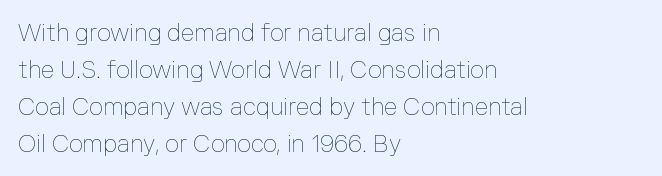
Vertical strokes here are truly vertical. Every row of glyphs begins at an identical x-position on the left. Between one letter and the next there's only the usual sliver of space. Only glyphs here, with clear space below each row.
